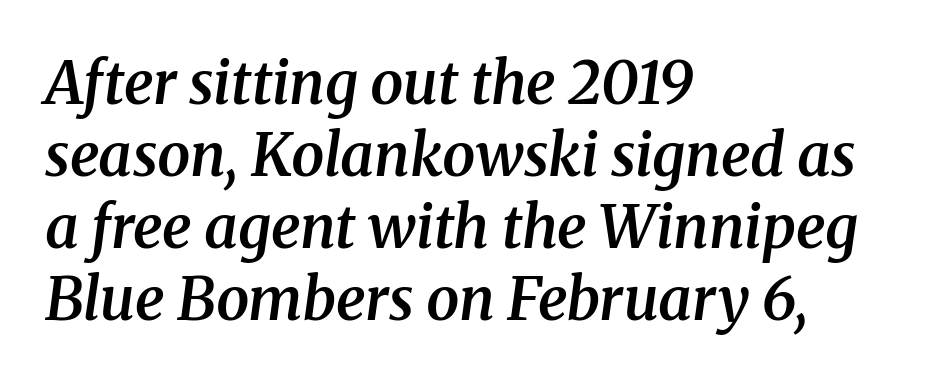
The gap between lines stays unmarked. Compared with a centered layout, this one pins lines to the left instead. There is no visible air inserted between adjacent glyphs. The typesetting leans somewhat heavy: a semibold. Letterform terminals end in serifs throughout the passage. Here the designer chose a conventional face with non-uniform glyph widths.
